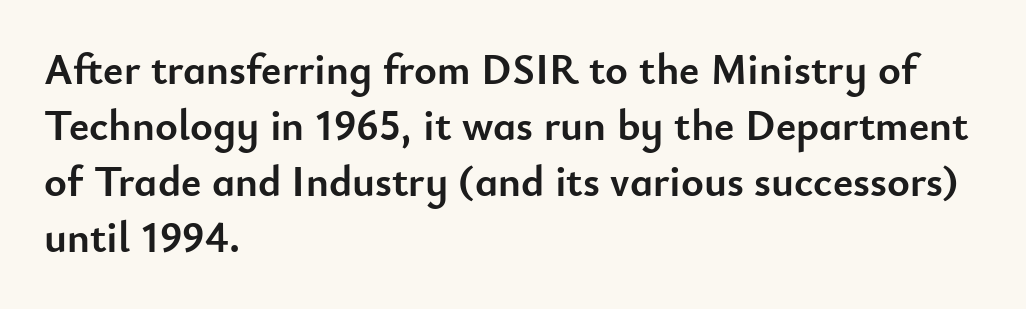
{"serif": "no", "italic": "no", "bold": "yes", "weight": "semibold", "width": "normal", "stroke_contrast": "low", "x_height": "small", "monospaced": "no", "underline": "no", "align": "left", "line_spacing": "normal", "line_spacing_ratio": 1.3, "letter_spacing": "normal", "letter_spacing_em": 0.0, "glyph_px": 43}
